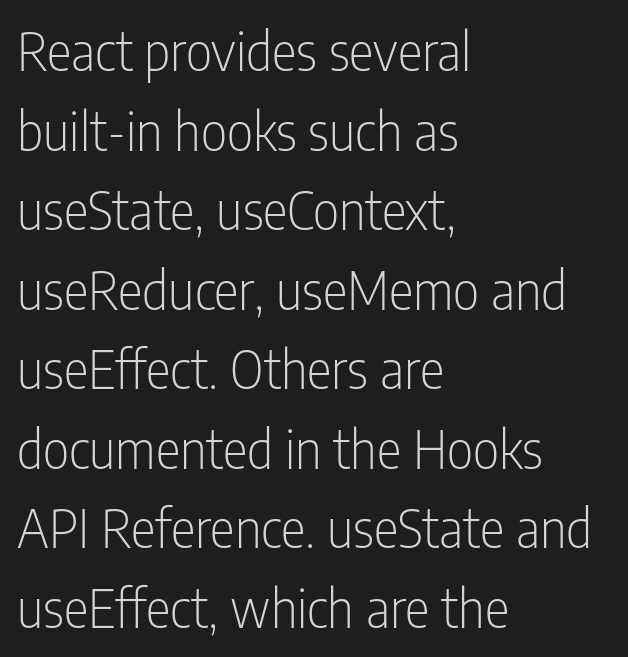
Q: Is the text bold? A: No.
Q: Is the text italic (slanted)? A: No, it is upright.
Q: Is the typeface a serif or a sans-serif typeface? A: Sans-serif.
Q: Is the text underlined? A: No.
Q: How is the paragraph aligned? A: Left-aligned.
Q: Is the spacing between letters normal or unusually wide? A: Normal.
Q: Is the spacing between lines tight, normal or loose? A: Normal.
Q: Width (condensed, normal, or wide)? A: Condensed.
Q: Stroke contrast? A: Low.
Q: x-height? A: Medium.
Q: Monospaced? A: No.
